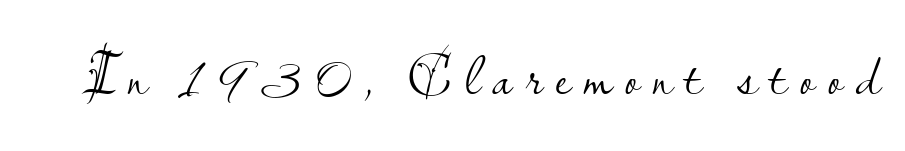
The image shows 61 px light sans-serif type; set unusually wide letter spacing (+0.21 em), not underlined; low stroke contrast and a small x-height.
